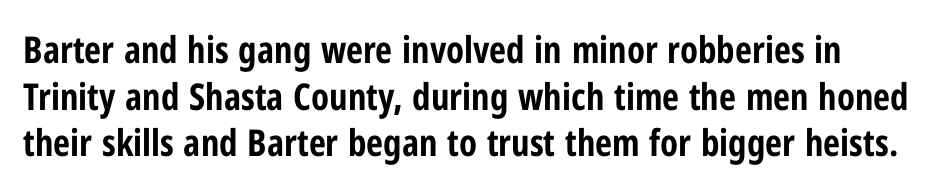
The letters carry no serifs — their stems end cleanly without finishing strokes. The block of text has a typical density, with ordinary space between rows. Each letter keeps its own natural width here, so spacing adapts to shape. The passage shown is not underscored anywhere. Strokes here are thick enough to call this a true bold. Here the glyphs are tracked normally, forming tight word shapes.
